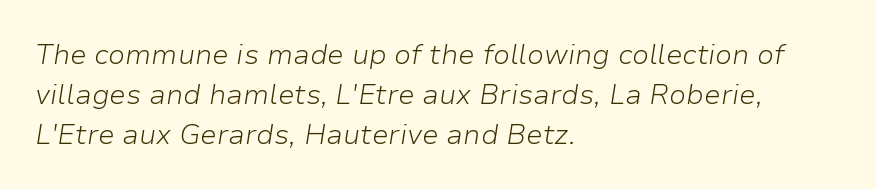
The image shows 28 px light type, italic (leaning right); set left-aligned, normal line spacing (1.42x), normal letter spacing, not underlined; low stroke contrast and a medium x-height.
